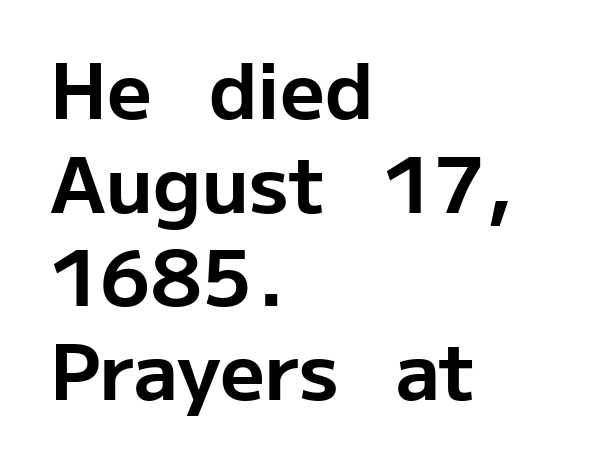
You could not count columns in this text — the font is proportionally spaced. The lines in this sample share a left origin and differ only in where they stop. Words float on clear page, feet unadorned. Does the weight exceed regular? Yes, all the way to bold.
